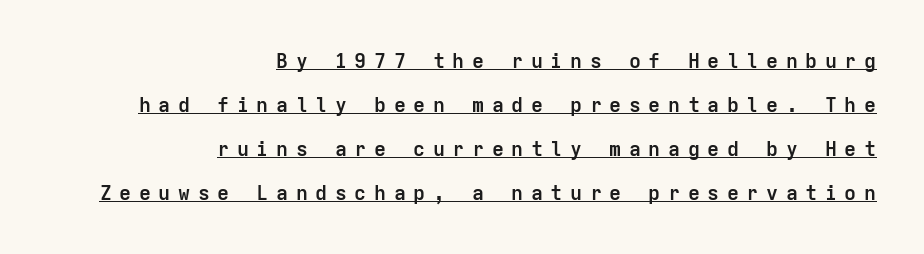
Q: Is the text bold? A: Yes.
Q: Is the text italic (slanted)? A: No, it is upright.
Q: Is the text underlined? A: Yes.
Q: How is the paragraph aligned? A: Right-aligned.
Q: Is the spacing between letters normal or unusually wide? A: Unusually wide.
Q: Is the spacing between lines tight, normal or loose? A: Loose.
